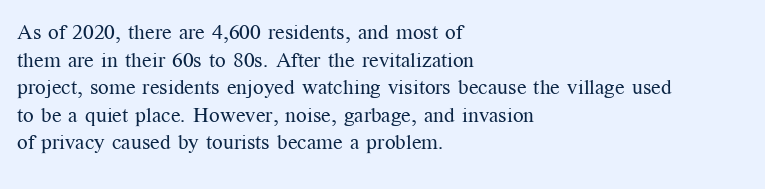
{"italic": "no", "bold": "no", "underline": "no", "align": "left", "line_spacing": "normal", "line_spacing_ratio": 1.31, "letter_spacing": "normal", "letter_spacing_em": 0.0, "glyph_px": 21}
